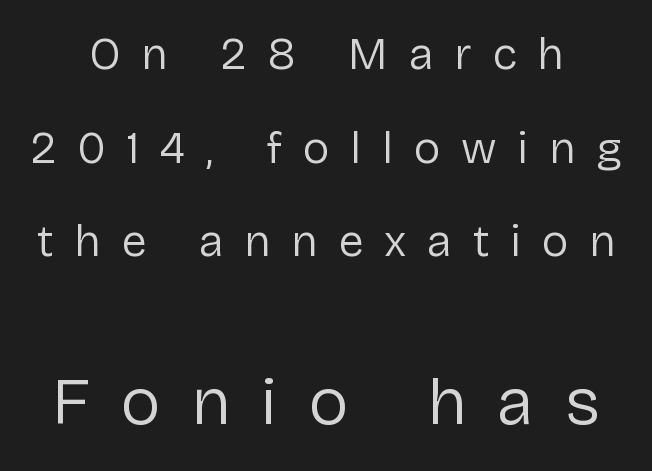
The image shows 67 px regular-weight sans-serif type, upright; set loose line spacing (2.08x), unusually wide letter spacing (+0.46 em), not underlined; the second (bottom) block is 1.49x larger; low stroke contrast and a medium x-height.
